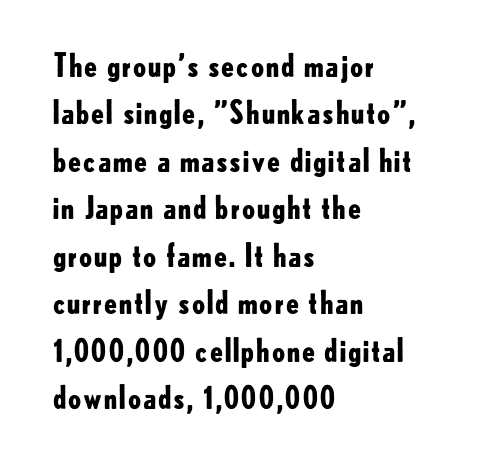
The image shows 31 px bold sans-serif type, upright; set left-aligned, normal line spacing (1.53x), normal letter spacing, not underlined; low stroke contrast and a small x-height.
